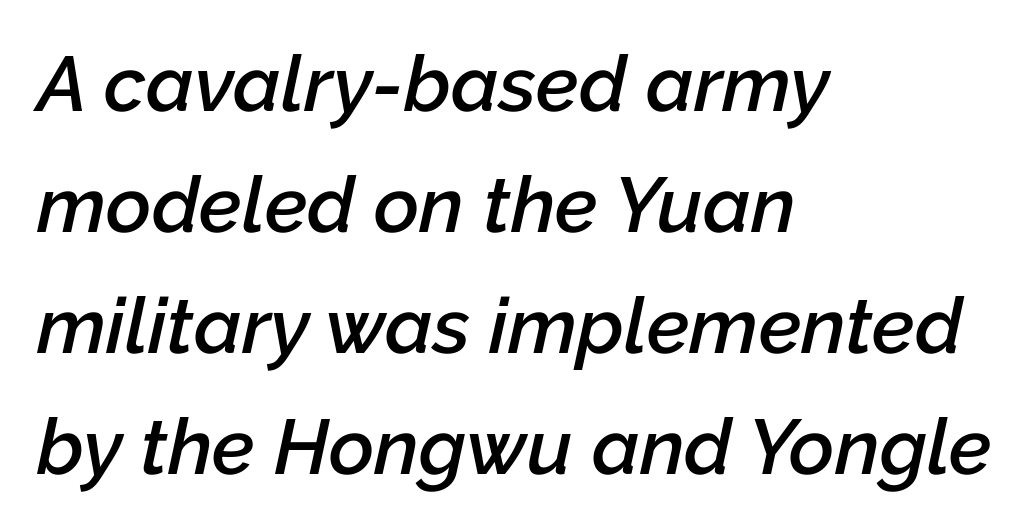
Q: Is the text bold? A: Semi-bold.
Q: Is the text italic (slanted)? A: Yes, it leans right by about 12 degrees.
Q: Is the text underlined? A: No.
Q: How is the paragraph aligned? A: Left-aligned.
Q: Is the spacing between letters normal or unusually wide? A: Normal.
Q: Is the spacing between lines tight, normal or loose? A: Normal.
Q: Width (condensed, normal, or wide)? A: Normal.
Q: Stroke contrast? A: Low.
Q: x-height? A: Medium.
Q: Monospaced? A: No.
